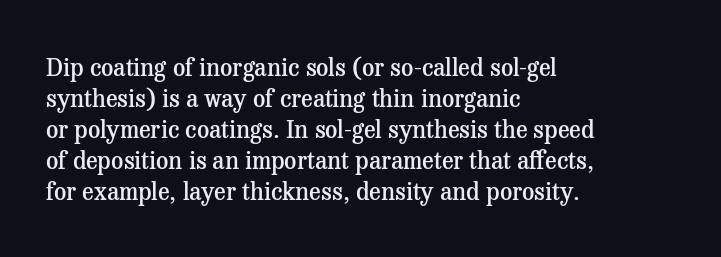
The strip under each line holds only bare page. Default kerning and tracking; the words read as compact shapes. This is the regular roman posture of the typeface. Regular leading. One-word summary of the alignment: left.
